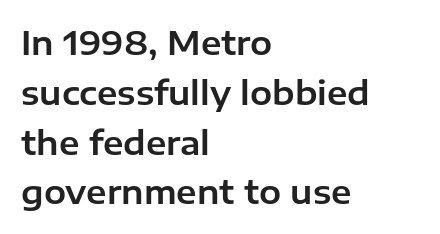
{"serif": "no", "italic": "no", "width": "normal", "stroke_contrast": "low", "x_height": "medium", "monospaced": "no", "underline": "no", "align": "left", "line_spacing": "normal", "line_spacing_ratio": 1.51, "letter_spacing": "normal", "letter_spacing_em": 0.0, "glyph_px": 33}
